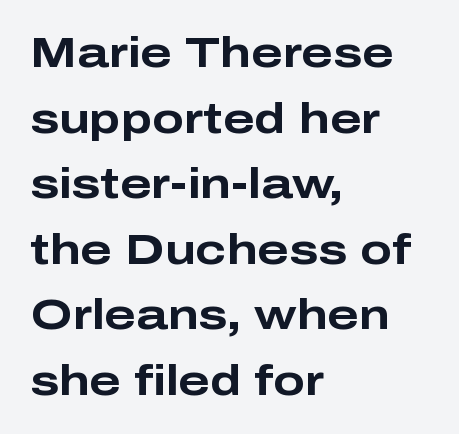
Q: Is the text bold? A: Yes.
Q: Is the text italic (slanted)? A: No, it is upright.
Q: Is the typeface a serif or a sans-serif typeface? A: Sans-serif.
Q: Is the text underlined? A: No.
Q: How is the paragraph aligned? A: Left-aligned.
Q: Is the spacing between letters normal or unusually wide? A: Normal.
Q: Is the spacing between lines tight, normal or loose? A: Normal.
Q: Width (condensed, normal, or wide)? A: Wide.
Q: Stroke contrast? A: Low.
Q: x-height? A: Medium.
Q: Monospaced? A: No.
